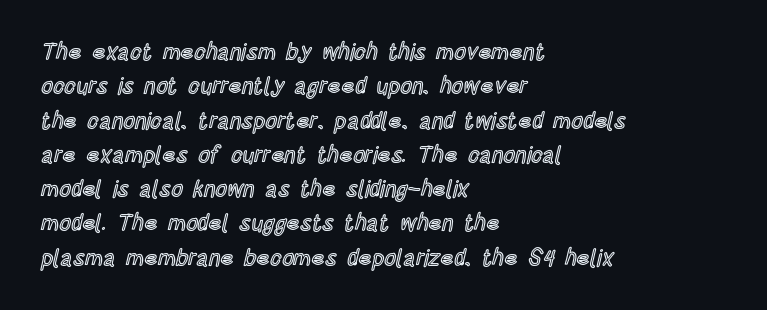
The image shows 23 px text type; set left-aligned, normal line spacing (1.49x), normal letter spacing, not underlined.
